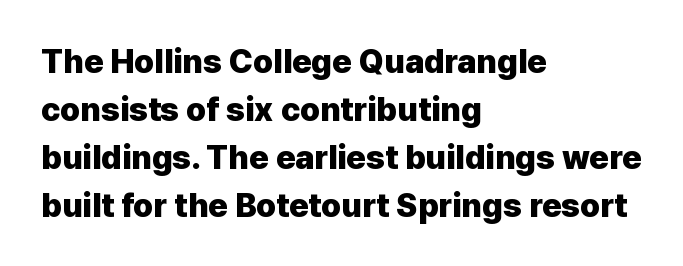
The sample has been set heavy, in full bold. The passage shown has conventional tracking throughout. Here the designer chose a conventional face with non-uniform glyph widths. Reading down the column, the eye jumps a familiar distance to each next line. Quick note: underline off.
